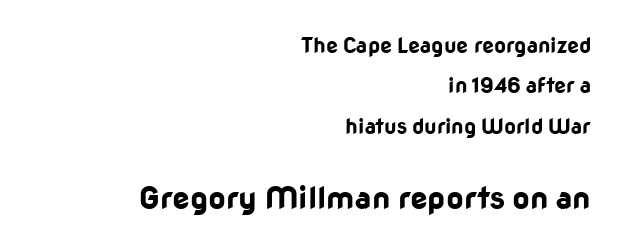
Q: Is the text bold? A: Yes.
Q: Is the text italic (slanted)? A: No, it is upright.
Q: Is the typeface a serif or a sans-serif typeface? A: Sans-serif.
Q: Is the text underlined? A: No.
Q: How is the paragraph aligned? A: Right-aligned.
Q: Is the spacing between letters normal or unusually wide? A: Normal.
Q: Is the spacing between lines tight, normal or loose? A: Loose.
Q: Which block of text is set in a larger size, the first (top) or the second (bottom)? A: The second (bottom) one.
Q: Width (condensed, normal, or wide)? A: Normal.
Q: Stroke contrast? A: Low.
Q: x-height? A: Medium.
Q: Monospaced? A: No.
